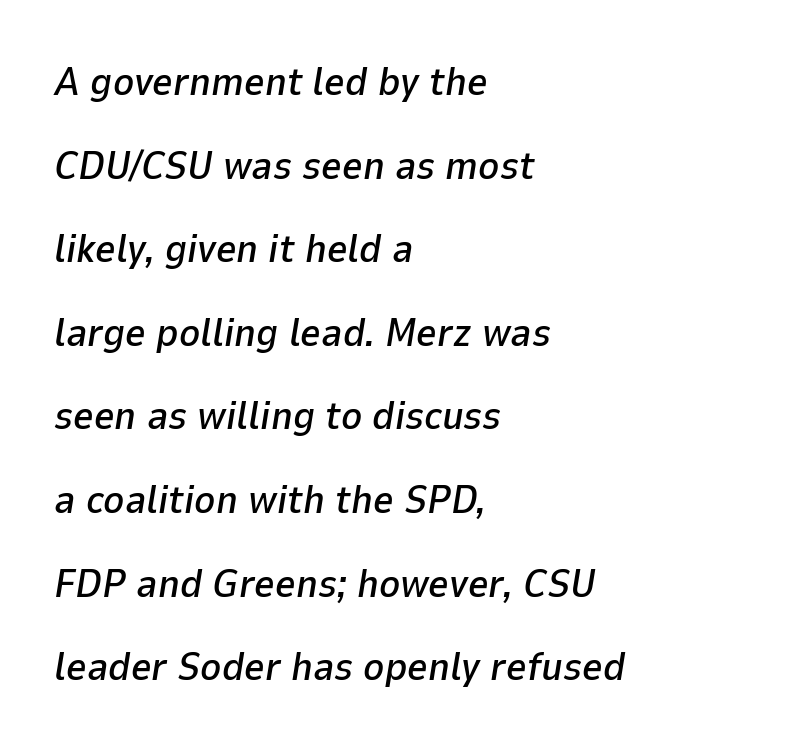
The image shows 40 px text type, italic (leaning right); set left-aligned, loose line spacing (2.09x), normal letter spacing, not underlined; low stroke contrast and a medium x-height.
